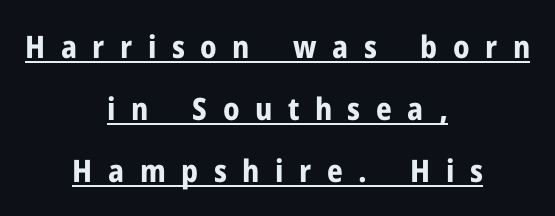
{"serif": "no", "italic": "no", "bold": "yes", "weight": "bold", "width": "normal", "stroke_contrast": "low", "x_height": "medium", "monospaced": "no", "underline": "yes", "align": "center", "line_spacing": "loose", "line_spacing_ratio": 2.0, "letter_spacing": "wide", "letter_spacing_em": 0.5, "glyph_px": 31}
